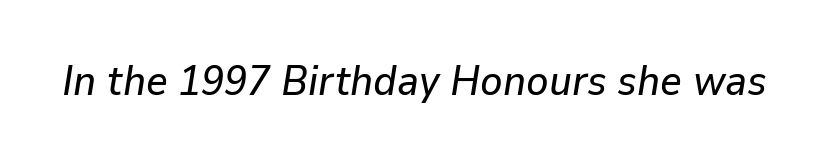
The image shows 42 px text type, italic (leaning right); set normal letter spacing, not underlined; low stroke contrast and a medium x-height.
